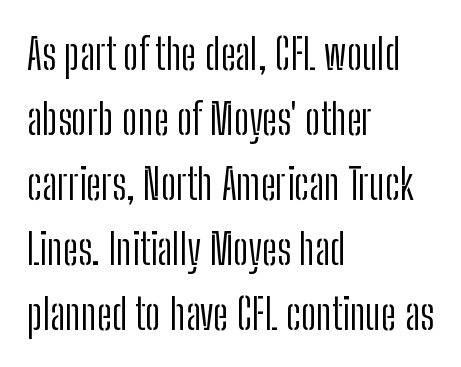
The font family rendered here belongs to the sans-serif group. Spacing verdict: proportional, widths tailored to each character. These glyphs show unthickened strokes, regular width or finer. The foot of each line stays bare and open. Posture: straight, roman, zero tilt.
